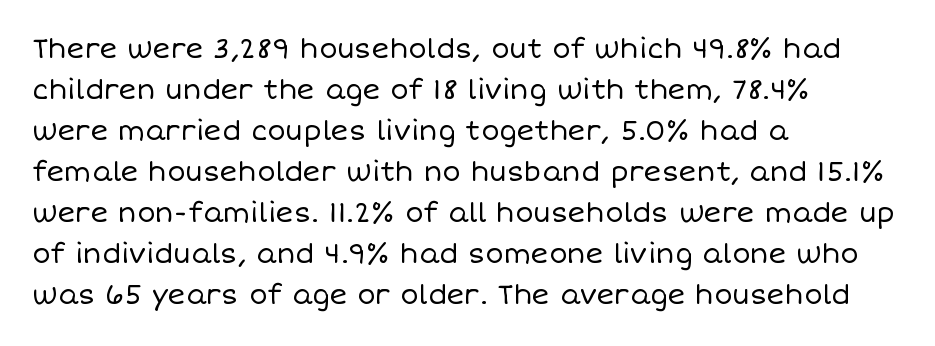
The image shows 27 px text type, upright; set left-aligned, normal line spacing (1.52x), normal letter spacing, not underlined.
